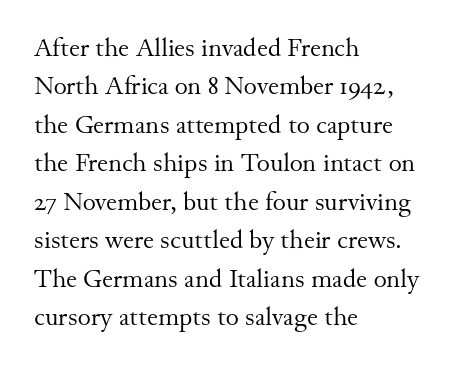
Q: Is the text bold? A: No.
Q: Is the text italic (slanted)? A: No, it is upright.
Q: Is the text underlined? A: No.
Q: How is the paragraph aligned? A: Left-aligned.
Q: Is the spacing between letters normal or unusually wide? A: Normal.
Q: Is the spacing between lines tight, normal or loose? A: Normal.
